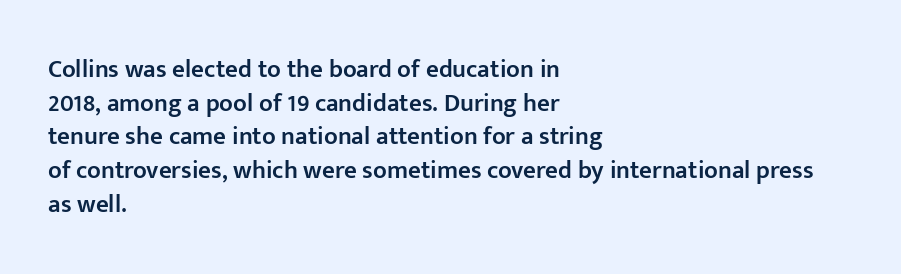
Q: Is the text bold? A: Semi-bold.
Q: Is the text italic (slanted)? A: No, it is upright.
Q: Is the text underlined? A: No.
Q: How is the paragraph aligned? A: Left-aligned.
Q: Is the spacing between letters normal or unusually wide? A: Normal.
Q: Is the spacing between lines tight, normal or loose? A: Normal.
